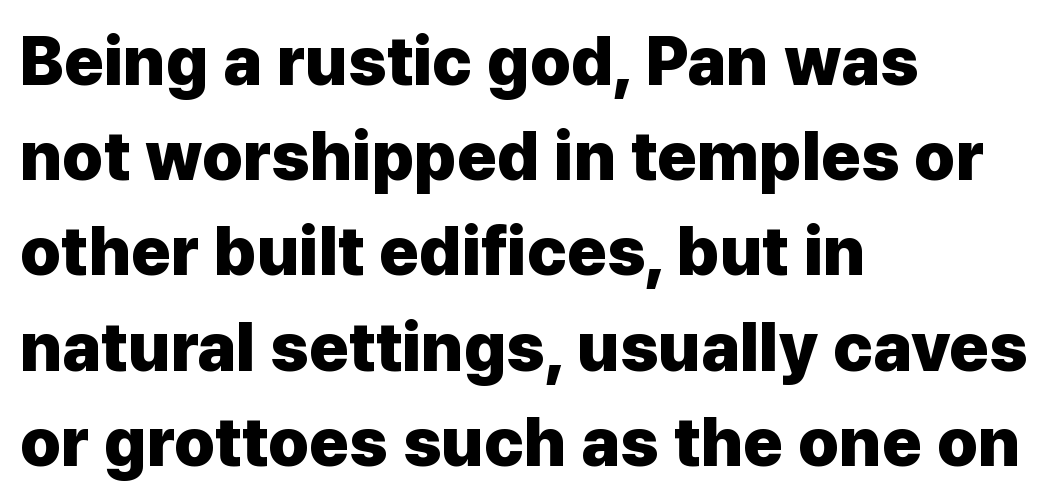
The image shows 68 px heavy sans-serif type, upright; set left-aligned, normal line spacing (1.4x), normal letter spacing, not underlined; low stroke contrast and a medium x-height.
